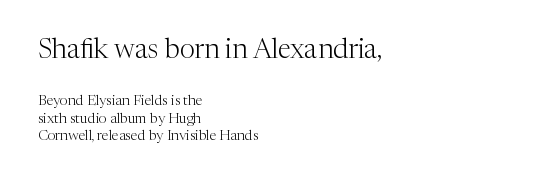
The image shows 27 px text type, upright; set left-aligned, normal line spacing (1.27x), normal letter spacing, not underlined; the first (top) block is 1.93x larger.
